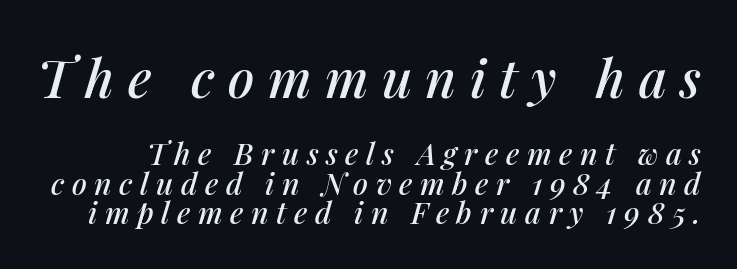
The image shows 53 px text type, italic (leaning right); set tight line spacing (0.98x), unusually wide letter spacing (+0.25 em), not underlined; the first (top) block is 1.77x larger; medium stroke contrast and a medium x-height.
